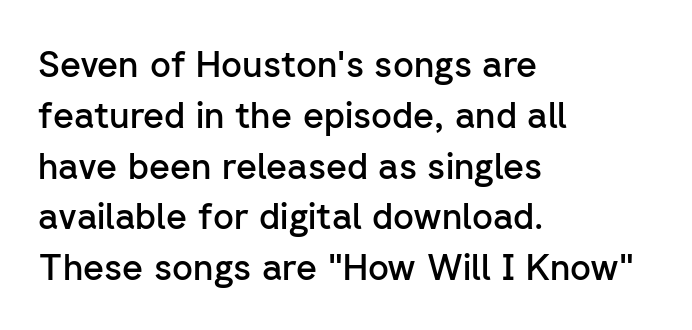
The image shows 36 px semibold sans-serif type, upright; set left-aligned, normal line spacing (1.41x), normal letter spacing, not underlined; low stroke contrast and a medium x-height.
